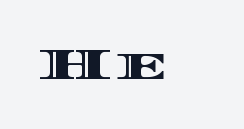
The image shows 45 px wide type, upright; set normal letter spacing, not underlined; a large x-height.
